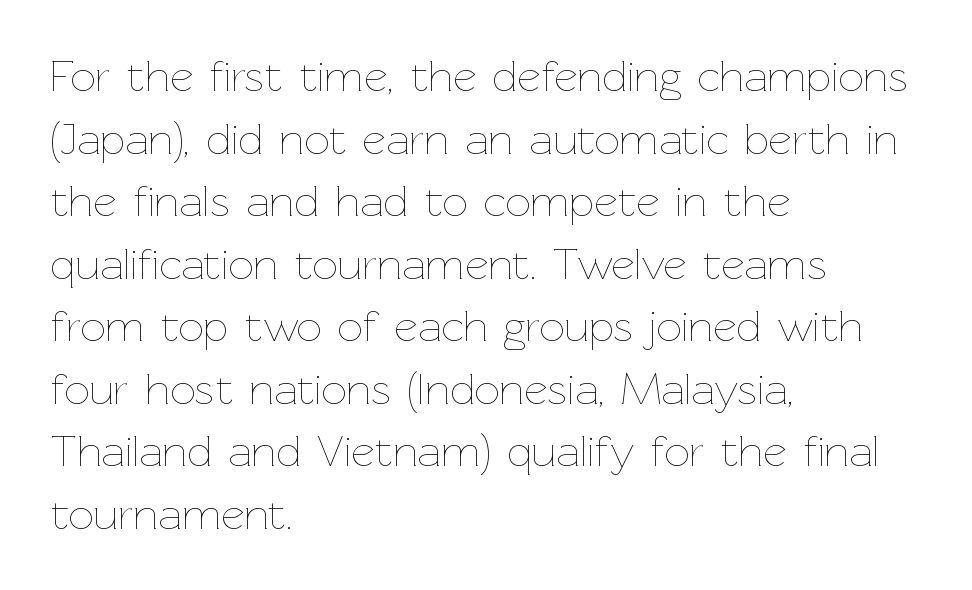
The image shows 45 px thin type, upright; set left-aligned, normal line spacing (1.39x), normal letter spacing, not underlined; low stroke contrast and a medium x-height.
